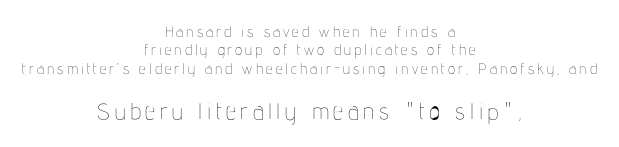
{"italic": "no", "bold": "no", "underline": "no", "align": "center", "line_spacing_ratio": 1.23, "letter_spacing": "wide", "letter_spacing_em": 0.2, "larger_block": "second", "size_ratio": 1.53, "glyph_px": 23}
